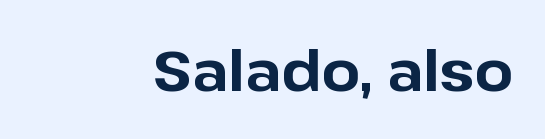
{"serif": "no", "italic": "no", "bold": "yes", "weight": "bold", "width": "normal", "stroke_contrast": "low", "x_height": "medium", "monospaced": "no", "underline": "no", "align": "right", "letter_spacing": "normal", "letter_spacing_em": 0.0, "glyph_px": 56}
